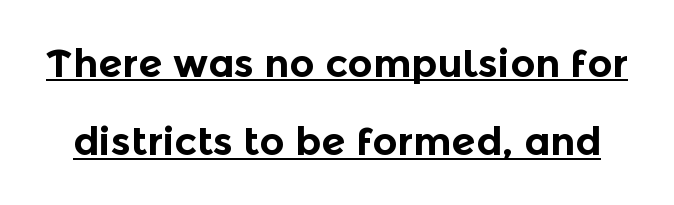
Posture: upright roman. The letters carry no serifs — their stems end cleanly without finishing strokes. In designer terms, the underline attribute is active on this setting. This block would shrink considerably if given ordinary leading; it's expanded now.
